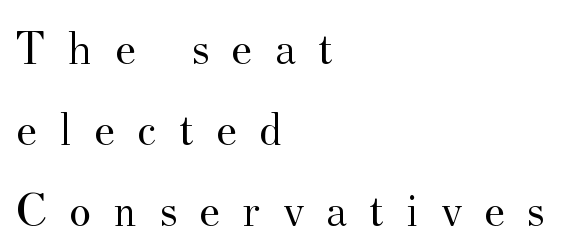
The image shows 47 px regular-weight serif type, upright; set left-aligned, line spacing 1.72x, unusually wide letter spacing (+0.48 em), not underlined; medium stroke contrast and a small x-height.
